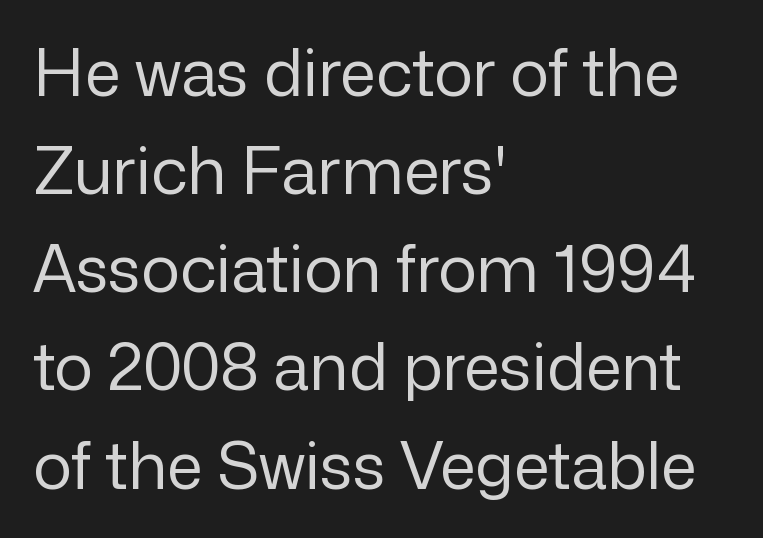
Stroke thickness stays within the range of a standard reading face or lighter. Between one letter and the next there's only the usual sliver of space. Examine the stroke ends and you'll find no serifs. In CSS terms this would be text-align: left. Evenly set lines give the paragraph a standard silhouette.
